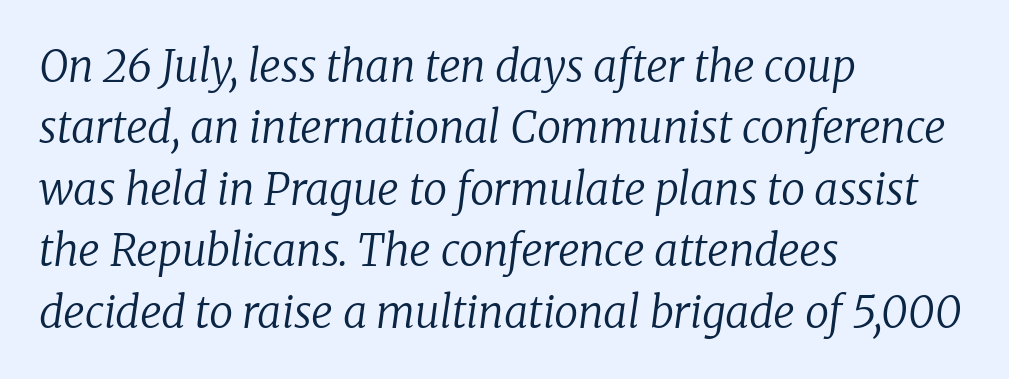
Q: Is the text bold? A: No.
Q: Is the text italic (slanted)? A: Yes, it leans right by about 8 degrees.
Q: Is the typeface a serif or a sans-serif typeface? A: Serif.
Q: Is the text underlined? A: No.
Q: How is the paragraph aligned? A: Left-aligned.
Q: Is the spacing between letters normal or unusually wide? A: Normal.
Q: Is the spacing between lines tight, normal or loose? A: Normal.
Q: Width (condensed, normal, or wide)? A: Normal.
Q: Stroke contrast? A: Low.
Q: x-height? A: Medium.
Q: Monospaced? A: No.
